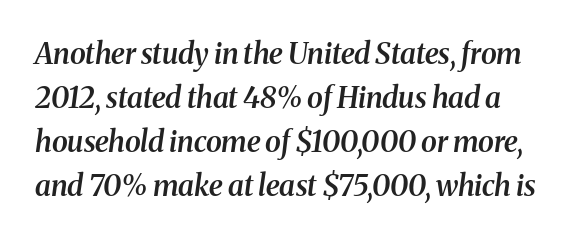
Q: Is the text bold? A: Semi-bold.
Q: Is the text italic (slanted)? A: Yes, it leans right by about 8 degrees.
Q: Is the typeface a serif or a sans-serif typeface? A: Serif.
Q: Is the text underlined? A: No.
Q: Is the spacing between letters normal or unusually wide? A: Normal.
Q: Is the spacing between lines tight, normal or loose? A: Normal.
Q: Width (condensed, normal, or wide)? A: Normal.
Q: Stroke contrast? A: Medium.
Q: x-height? A: Medium.
Q: Monospaced? A: No.
